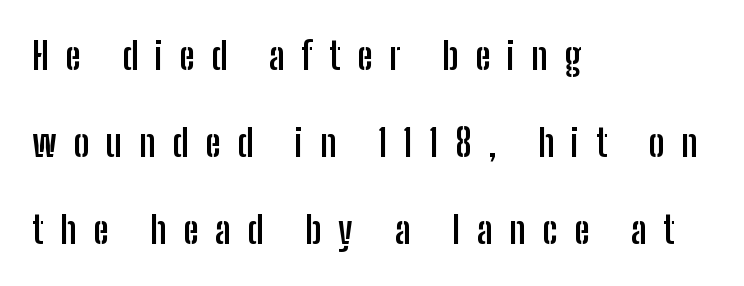
The face used here is a sans, in the tradition of grotesques and geometrics. Lines of text with bare space underneath. The face used here is proportionally spaced, like ordinary book or web type. Letter spacing: wide.
